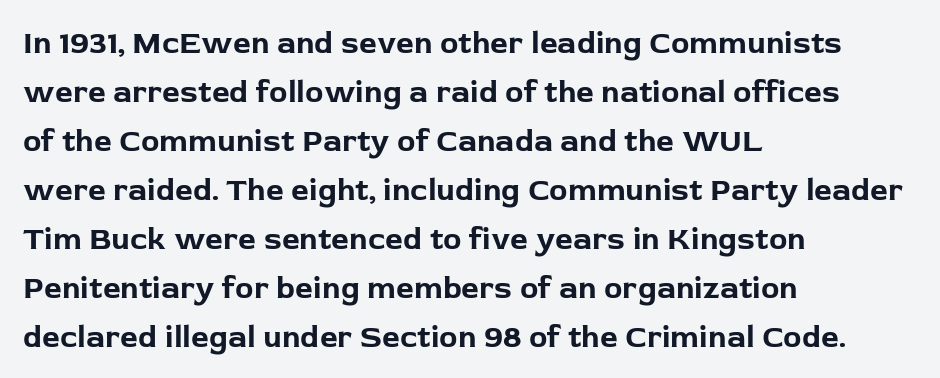
The image shows 31 px bold sans-serif type, upright; set left-aligned, normal line spacing (1.58x), normal letter spacing, not underlined; low stroke contrast and a medium x-height.
